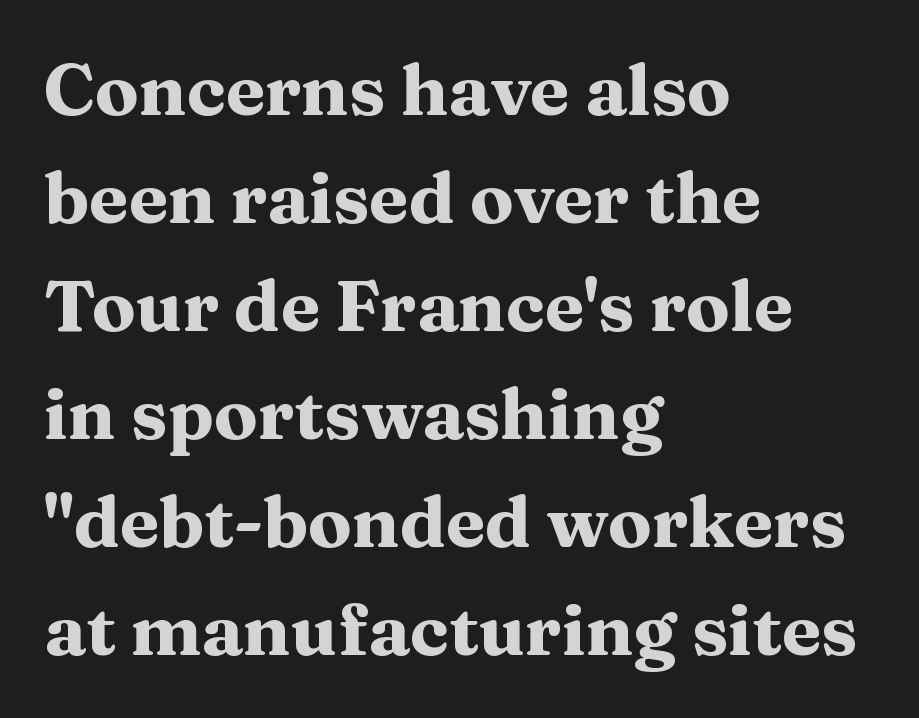
{"serif": "yes", "italic": "no", "bold": "yes", "weight": "heavy", "width": "wide", "stroke_contrast": "medium", "x_height": "medium", "monospaced": "no", "underline": "no", "align": "left", "line_spacing": "normal", "line_spacing_ratio": 1.5, "letter_spacing": "normal", "letter_spacing_em": 0.0, "glyph_px": 72}
